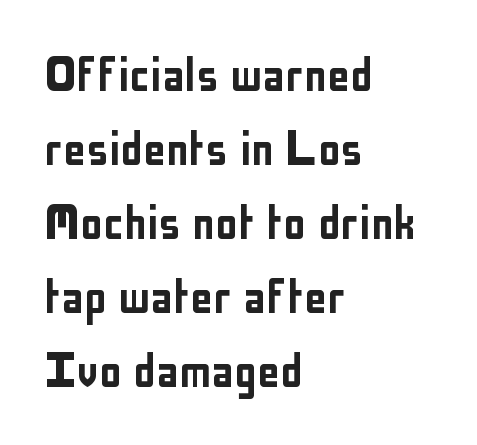
The image shows 57 px condensed sans-serif type, upright; set left-aligned, normal line spacing (1.3x), normal letter spacing, not underlined; low stroke contrast and a medium x-height.
